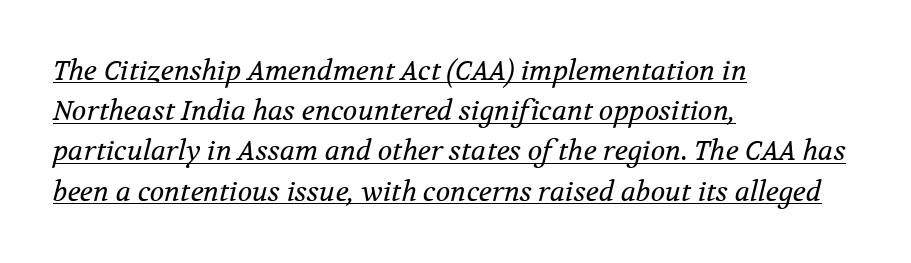
The words here are underlined. The specimen reads as italic at a glance. The horizontal fit of the characters is conventional and even. Stroke thickness stays within the range of a standard reading face or lighter. Line spacing here is normal.
